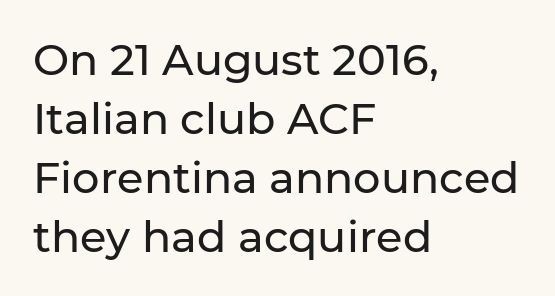
Q: Is the text italic (slanted)? A: No, it is upright.
Q: Is the typeface a serif or a sans-serif typeface? A: Sans-serif.
Q: Is the text underlined? A: No.
Q: How is the paragraph aligned? A: Left-aligned.
Q: Is the spacing between letters normal or unusually wide? A: Normal.
Q: Is the spacing between lines tight, normal or loose? A: Normal.
Q: Width (condensed, normal, or wide)? A: Normal.
Q: Stroke contrast? A: Low.
Q: x-height? A: Medium.
Q: Monospaced? A: No.
